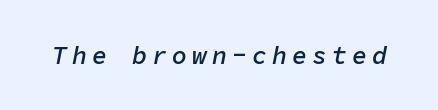
{"italic": "yes", "lean": "right", "slant_degrees": 11, "bold": "semi", "underline": "no", "letter_spacing": "wide", "letter_spacing_em": 0.2, "glyph_px": 25}
